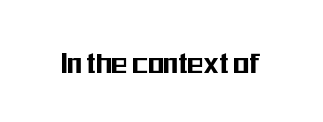
{"serif": "no", "italic": "no", "width": "condensed", "stroke_contrast": "medium", "x_height": "medium", "monospaced": "no", "underline": "no", "letter_spacing": "normal", "letter_spacing_em": 0.0, "glyph_px": 33}
